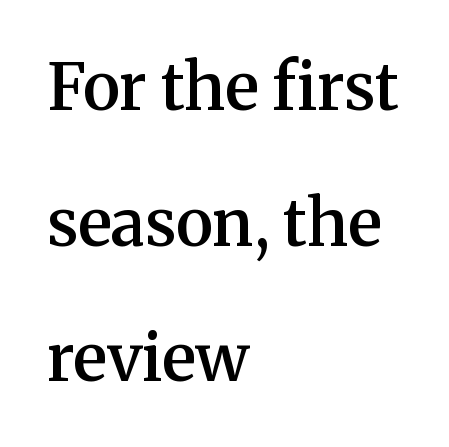
Q: Is the text bold? A: Semi-bold.
Q: Is the text italic (slanted)? A: No, it is upright.
Q: Is the typeface a serif or a sans-serif typeface? A: Serif.
Q: Is the text underlined? A: No.
Q: How is the paragraph aligned? A: Left-aligned.
Q: Is the spacing between letters normal or unusually wide? A: Normal.
Q: Is the spacing between lines tight, normal or loose? A: Loose.
Q: Width (condensed, normal, or wide)? A: Normal.
Q: Stroke contrast? A: Medium.
Q: x-height? A: Medium.
Q: Monospaced? A: No.
